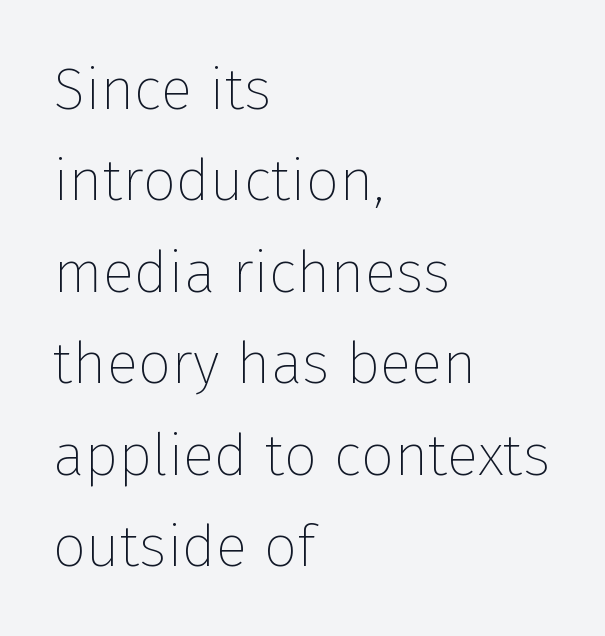
Q: Is the text bold? A: No.
Q: Is the text italic (slanted)? A: No, it is upright.
Q: Is the typeface a serif or a sans-serif typeface? A: Sans-serif.
Q: Is the text underlined? A: No.
Q: How is the paragraph aligned? A: Left-aligned.
Q: Is the spacing between letters normal or unusually wide? A: Normal.
Q: Is the spacing between lines tight, normal or loose? A: Normal.
Q: Width (condensed, normal, or wide)? A: Normal.
Q: Stroke contrast? A: Low.
Q: x-height? A: Medium.
Q: Monospaced? A: No.
